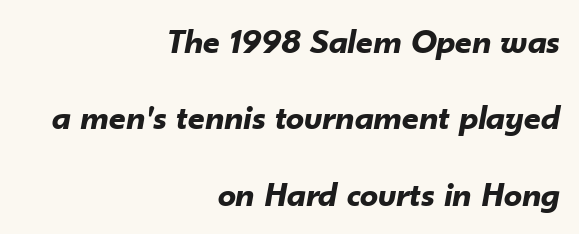
Q: Is the text bold? A: Yes.
Q: Is the text italic (slanted)? A: Yes, it leans right by about 10 degrees.
Q: Is the text underlined? A: No.
Q: How is the paragraph aligned? A: Right-aligned.
Q: Is the spacing between letters normal or unusually wide? A: Normal.
Q: Is the spacing between lines tight, normal or loose? A: Loose.
Q: Width (condensed, normal, or wide)? A: Normal.
Q: Stroke contrast? A: Low.
Q: x-height? A: Small.
Q: Monospaced? A: No.
